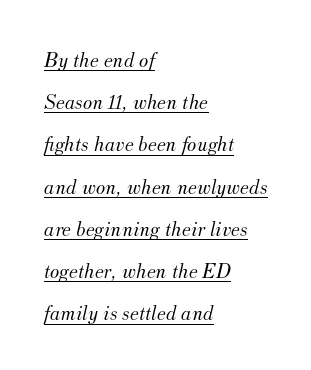
Q: Is the text bold? A: No.
Q: Is the text italic (slanted)? A: Yes, it leans right by about 12 degrees.
Q: Is the text underlined? A: Yes.
Q: How is the paragraph aligned? A: Left-aligned.
Q: Is the spacing between letters normal or unusually wide? A: Normal.
Q: Is the spacing between lines tight, normal or loose? A: Loose.
